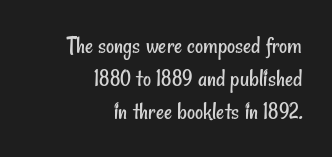
The image shows 25 px text type; set right-aligned, normal line spacing (1.33x), normal letter spacing, not underlined.
